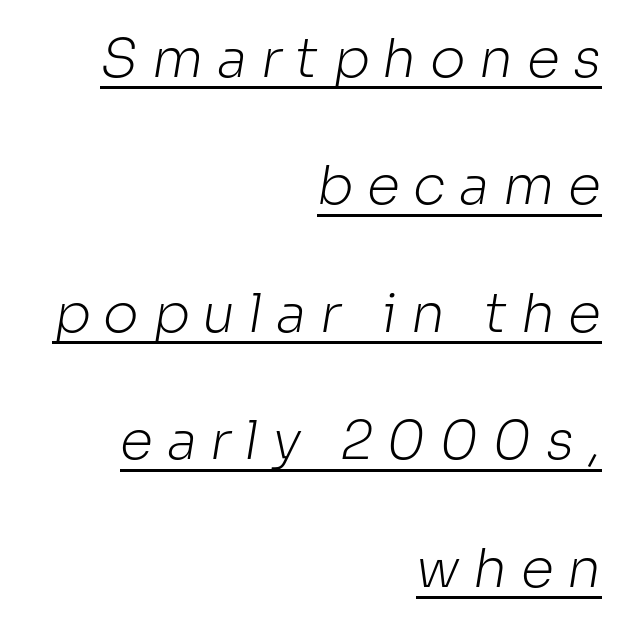
The space between consecutive lines is lavish. All the whitespace from short lines collects on the left. These lines are rendered in a variable-pitch font. In designer terms, the underline attribute is active on this setting. Stroke terminals: plain, sans-serif. In terms of letterspacing, this is a distinctly airy, spread setting.
